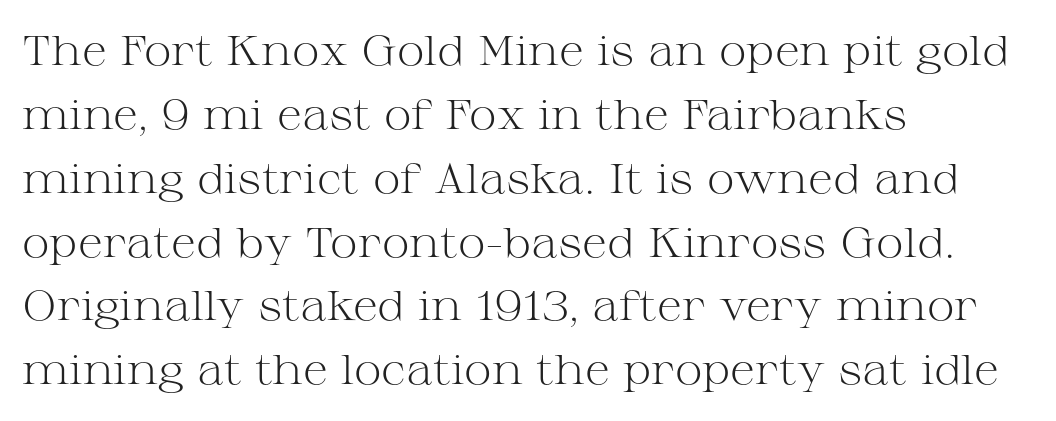
{"serif": "yes", "italic": "no", "bold": "no", "weight": "light", "width": "wide", "stroke_contrast": "medium", "x_height": "medium", "monospaced": "no", "underline": "no", "align": "left", "line_spacing": "normal", "line_spacing_ratio": 1.52, "letter_spacing": "normal", "letter_spacing_em": 0.0, "glyph_px": 42}
